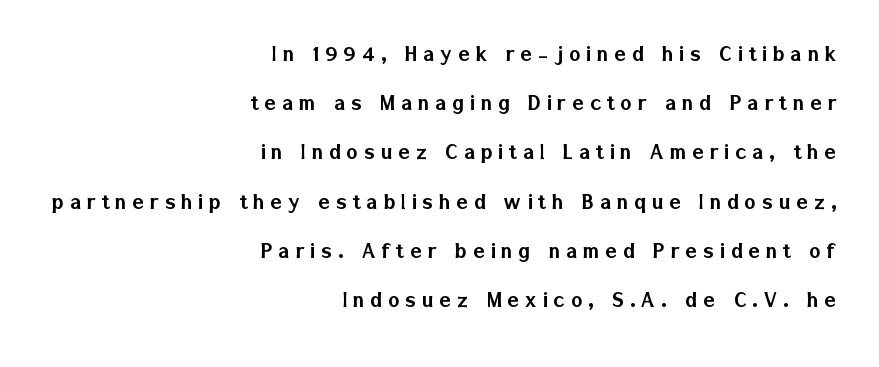
Q: Is the text italic (slanted)? A: No, it is upright.
Q: Is the text underlined? A: No.
Q: How is the paragraph aligned? A: Right-aligned.
Q: Is the spacing between letters normal or unusually wide? A: Unusually wide.
Q: Is the spacing between lines tight, normal or loose? A: Loose.
